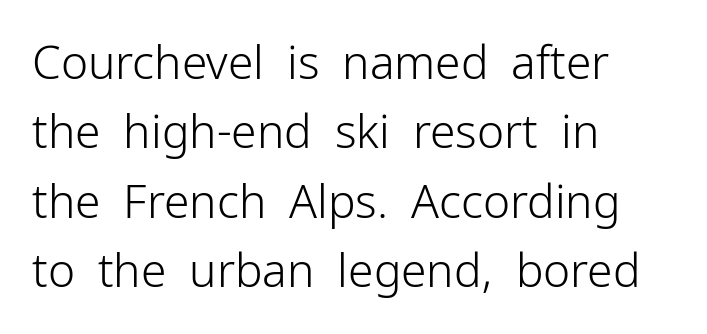
The image shows 46 px light sans-serif type, upright; set left-aligned, normal line spacing (1.51x), normal letter spacing, not underlined; low stroke contrast and a medium x-height.
